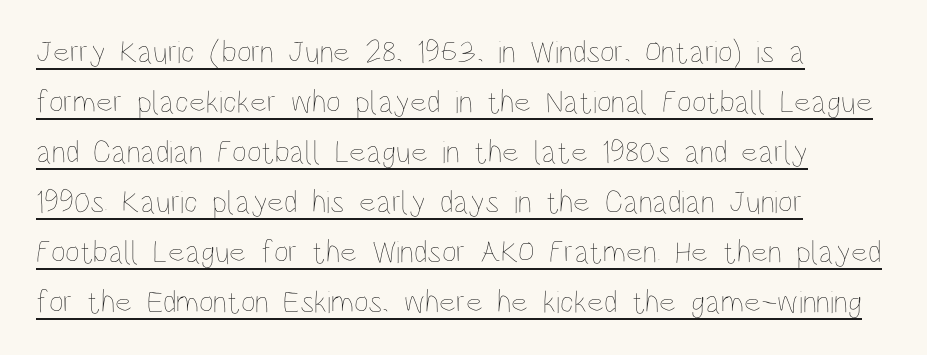
The image shows 32 px thin, condensed type, upright; set left-aligned, normal line spacing (1.56x), normal letter spacing, underlined; low stroke contrast and a large x-height.
